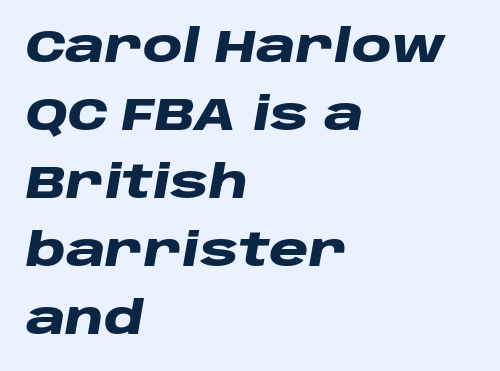
The image shows 45 px heavy, wide type, italic (leaning right); set left-aligned, normal line spacing (1.51x), normal letter spacing, not underlined; low stroke contrast and a large x-height.
